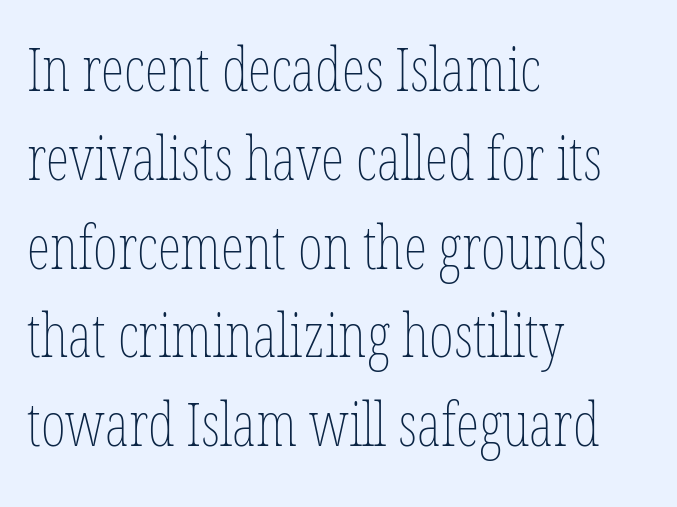
The strokes are not fattened; the text isn't bold. Rows of type keep a routine distance in the vertical direction. The rendering anchors every line to the left-hand side. Here the designer chose a conventional face with non-uniform glyph widths.
